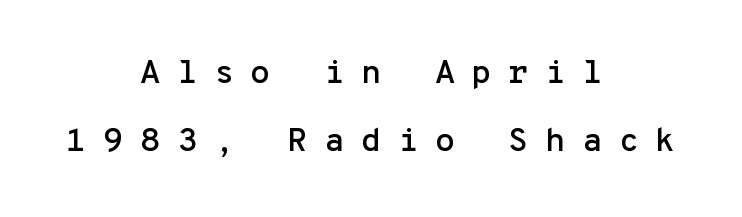
The image shows 33 px sans-serif type, upright, monospaced; set centered, loose line spacing (2.06x), unusually wide letter spacing (+0.5 em), not underlined; low stroke contrast and a medium x-height.
